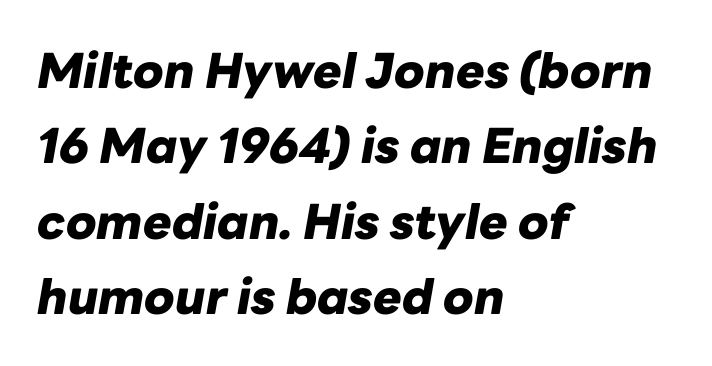
The image shows 48 px heavy type, italic (leaning right); set left-aligned, normal line spacing (1.57x), normal letter spacing, not underlined; low stroke contrast and a medium x-height.
